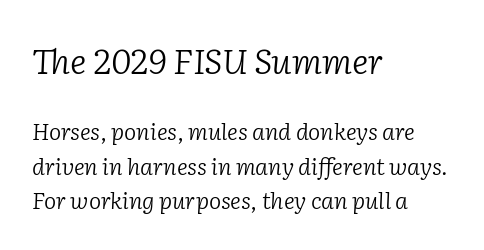
{"serif": "yes", "italic": "yes", "lean": "right", "slant_degrees": 2, "bold": "no", "weight": "light", "width": "normal", "stroke_contrast": "low", "x_height": "medium", "monospaced": "no", "underline": "no", "align": "left", "line_spacing": "normal", "line_spacing_ratio": 1.5, "letter_spacing": "normal", "letter_spacing_em": 0.0, "larger_block": "first", "size_ratio": 1.52, "glyph_px": 35}
